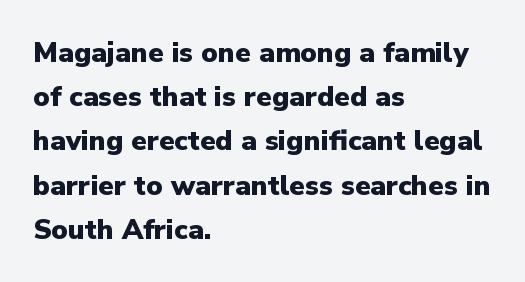
{"serif": "no", "italic": "no", "bold": "yes", "weight": "heavy", "width": "normal", "stroke_contrast": "low", "x_height": "medium", "monospaced": "no", "underline": "no", "align": "left", "line_spacing": "normal", "line_spacing_ratio": 1.58, "letter_spacing": "normal", "letter_spacing_em": 0.0, "glyph_px": 28}
